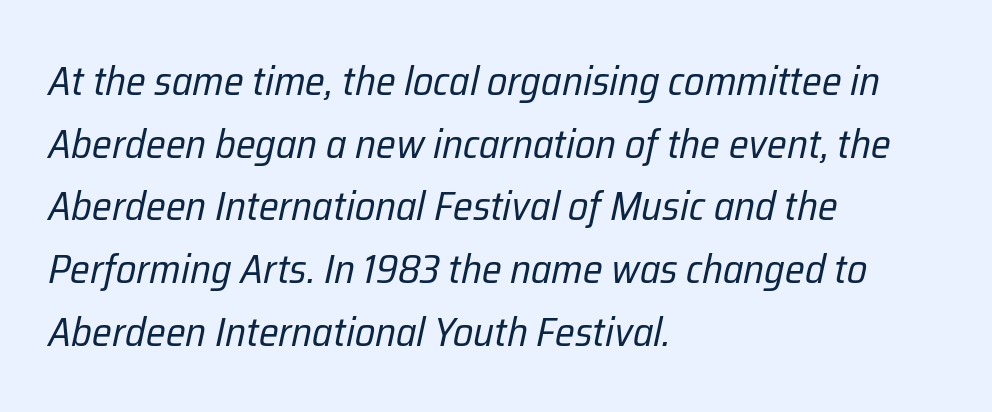
The image shows 41 px regular-weight, condensed type, italic (leaning right); set left-aligned, normal line spacing (1.53x), normal letter spacing, not underlined; low stroke contrast and a medium x-height.
